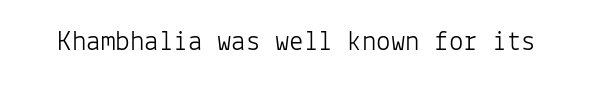
{"serif": "no", "italic": "no", "bold": "no", "weight": "light", "width": "normal", "stroke_contrast": "low", "x_height": "medium", "monospaced": "yes", "underline": "no", "letter_spacing": "normal", "letter_spacing_em": 0.0, "glyph_px": 29}
